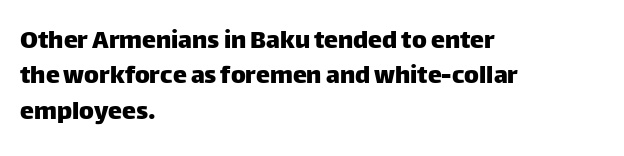
The image shows 28 px sans-serif type, upright; set left-aligned, normal line spacing (1.26x), normal letter spacing, not underlined; low stroke contrast and a large x-height.
